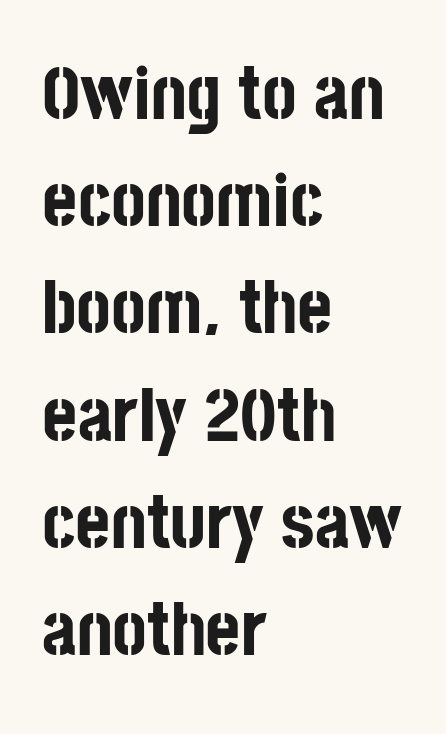
No extra tracking has been applied to these lines. Typographically, this falls in the sans-serif category. The gap between lines stays unmarked. The text block is weighted toward the left margin, trailing off unevenly rightward. If you measured baseline to baseline, you'd find a middling distance. Each letter keeps its own natural width here, so spacing adapts to shape.
